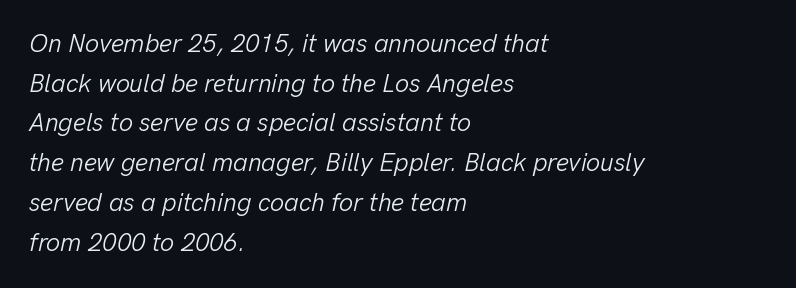
The image shows 25 px text type, italic (leaning right); set left-aligned, normal line spacing (1.59x), normal letter spacing, not underlined.
